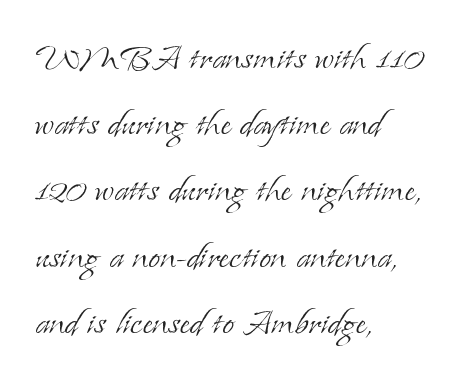
{"serif": "yes", "bold": "no", "weight": "light", "width": "normal", "stroke_contrast": "low", "x_height": "small", "monospaced": "no", "underline": "no", "align": "left", "line_spacing": "normal", "line_spacing_ratio": 1.54, "letter_spacing": "normal", "letter_spacing_em": 0.0, "glyph_px": 43}
